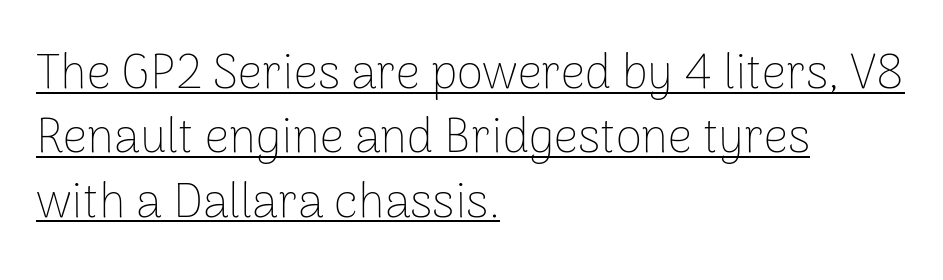
Q: Is the text bold? A: No.
Q: Is the text italic (slanted)? A: No, it is upright.
Q: Is the typeface a serif or a sans-serif typeface? A: Sans-serif.
Q: Is the text underlined? A: Yes.
Q: How is the paragraph aligned? A: Left-aligned.
Q: Is the spacing between letters normal or unusually wide? A: Normal.
Q: Is the spacing between lines tight, normal or loose? A: Normal.
Q: Width (condensed, normal, or wide)? A: Normal.
Q: Stroke contrast? A: Low.
Q: x-height? A: Medium.
Q: Monospaced? A: No.
